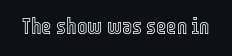
{"italic": "no", "underline": "no", "letter_spacing": "normal", "letter_spacing_em": 0.0, "glyph_px": 22}
